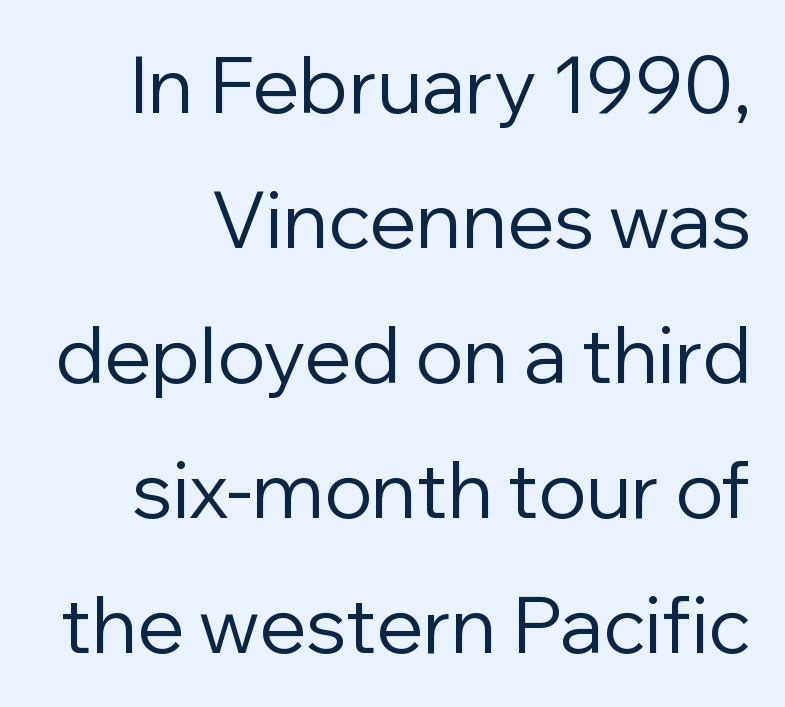
The lettering holds an erect, upright posture throughout. Spacing verdict: proportional, widths tailored to each character. The font family rendered here belongs to the sans-serif group. Clear beneath every line of the passage.
